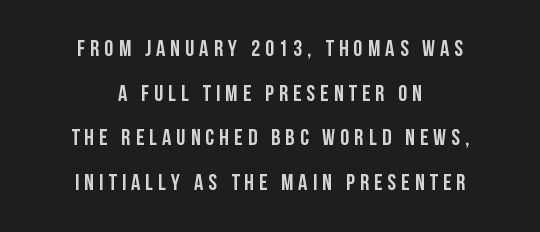
Interline gaps are noticeably wide in this sample. Italic: no, the glyphs are upright roman. In CSS terms this would be text-align: center. Each word looks stretched out because of the extra space between its letters. The gap between lines stays unmarked.
